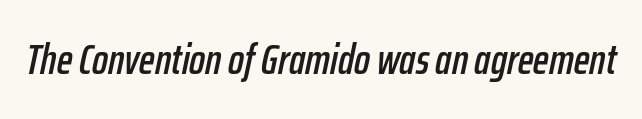
Q: Is the text italic (slanted)? A: Yes, it leans right by about 12 degrees.
Q: Is the text underlined? A: No.
Q: Is the spacing between letters normal or unusually wide? A: Normal.
Q: Width (condensed, normal, or wide)? A: Condensed.
Q: Stroke contrast? A: Low.
Q: x-height? A: Medium.
Q: Monospaced? A: No.
